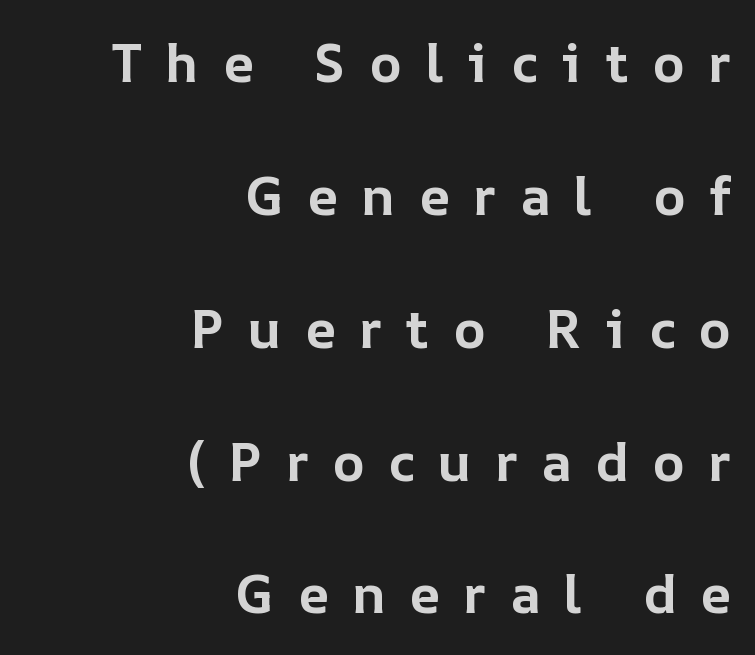
The image shows 54 px bold type, upright; set right-aligned, loose line spacing (2.46x), unusually wide letter spacing (+0.43 em), not underlined; low stroke contrast and a medium x-height.
